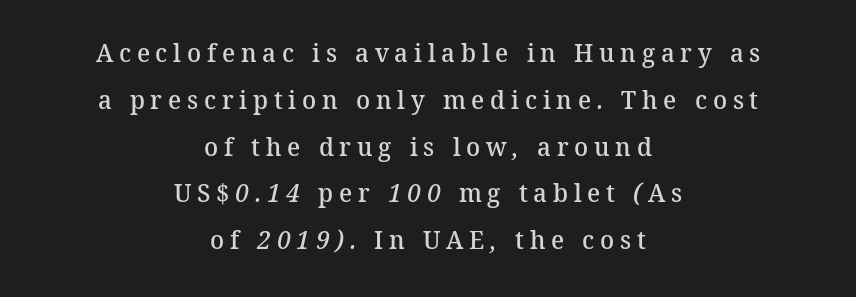
Q: Is the text bold? A: Semi-bold.
Q: Is the text underlined? A: No.
Q: How is the paragraph aligned? A: Centered.
Q: Is the spacing between letters normal or unusually wide? A: Unusually wide.
